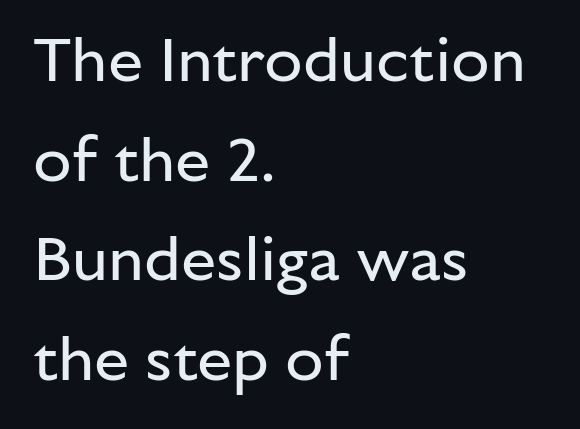
Q: Is the text bold? A: No.
Q: Is the text italic (slanted)? A: No, it is upright.
Q: Is the typeface a serif or a sans-serif typeface? A: Sans-serif.
Q: Is the text underlined? A: No.
Q: How is the paragraph aligned? A: Left-aligned.
Q: Is the spacing between letters normal or unusually wide? A: Normal.
Q: Is the spacing between lines tight, normal or loose? A: Normal.
Q: Width (condensed, normal, or wide)? A: Normal.
Q: Stroke contrast? A: Low.
Q: x-height? A: Medium.
Q: Monospaced? A: No.
